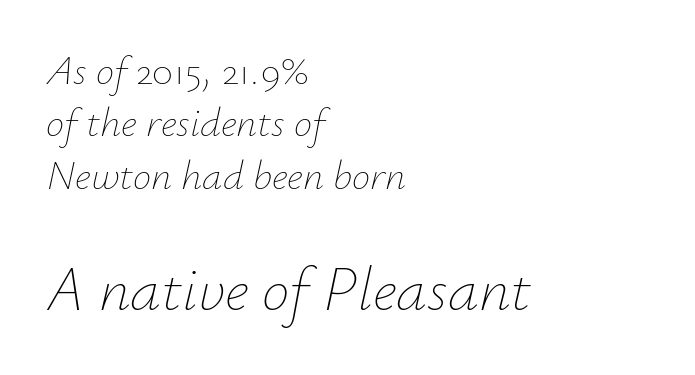
Q: Is the text bold? A: No.
Q: Is the text italic (slanted)? A: Yes, it leans right by about 12 degrees.
Q: Is the text underlined? A: No.
Q: How is the paragraph aligned? A: Left-aligned.
Q: Is the spacing between letters normal or unusually wide? A: Normal.
Q: Is the spacing between lines tight, normal or loose? A: Normal.
Q: Which block of text is set in a larger size, the first (top) or the second (bottom)? A: The second (bottom) one.
Q: Width (condensed, normal, or wide)? A: Normal.
Q: Stroke contrast? A: Low.
Q: x-height? A: Small.
Q: Monospaced? A: No.
